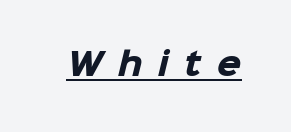
{"serif": "no", "bold": "yes", "weight": "heavy", "width": "normal", "stroke_contrast": "low", "x_height": "medium", "monospaced": "no", "underline": "yes", "letter_spacing": "wide", "letter_spacing_em": 0.5, "glyph_px": 31}
